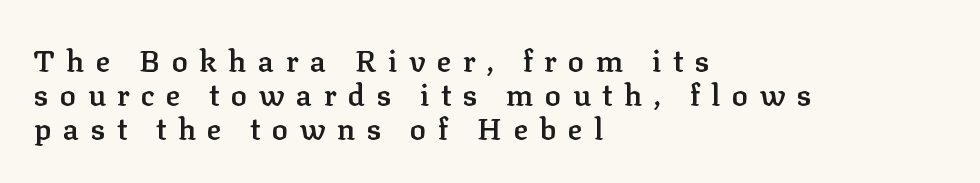
Q: Is the text bold? A: Semi-bold.
Q: Is the text italic (slanted)? A: No, it is upright.
Q: Is the typeface a serif or a sans-serif typeface? A: Serif.
Q: Is the text underlined? A: No.
Q: How is the paragraph aligned? A: Left-aligned.
Q: Is the spacing between letters normal or unusually wide? A: Unusually wide.
Q: Is the spacing between lines tight, normal or loose? A: Tight.
Q: Width (condensed, normal, or wide)? A: Normal.
Q: Stroke contrast? A: Low.
Q: x-height? A: Medium.
Q: Monospaced? A: No.
